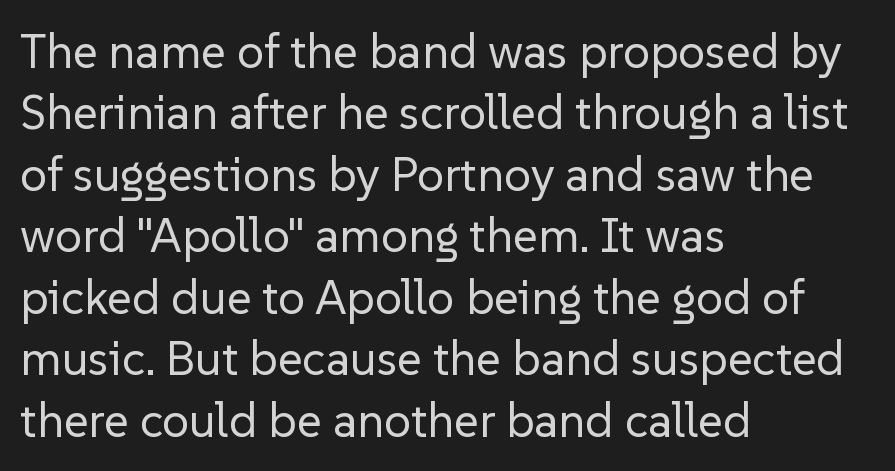
{"serif": "no", "italic": "no", "bold": "no", "weight": "regular", "width": "normal", "stroke_contrast": "low", "x_height": "medium", "monospaced": "no", "underline": "no", "align": "left", "line_spacing": "normal", "line_spacing_ratio": 1.28, "letter_spacing": "normal", "letter_spacing_em": 0.0, "glyph_px": 48}
